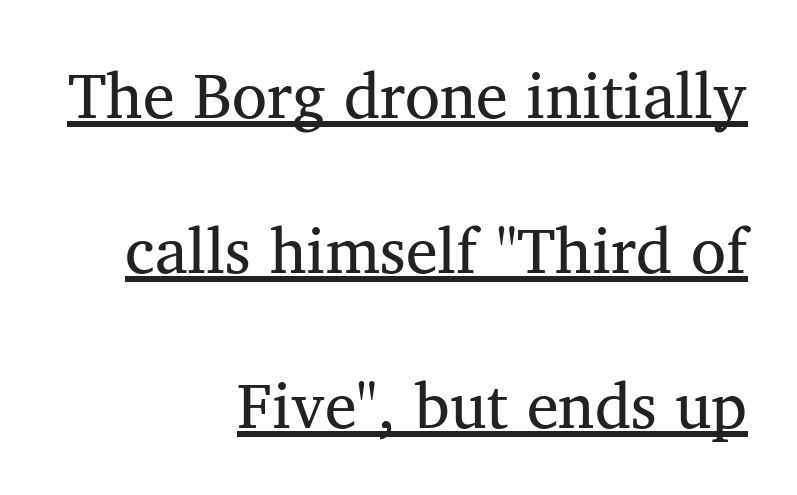
{"serif": "yes", "italic": "no", "bold": "no", "weight": "regular", "width": "normal", "stroke_contrast": "medium", "x_height": "medium", "monospaced": "no", "underline": "yes", "align": "right", "line_spacing": "loose", "line_spacing_ratio": 2.42, "letter_spacing": "normal", "letter_spacing_em": 0.0, "glyph_px": 64}
